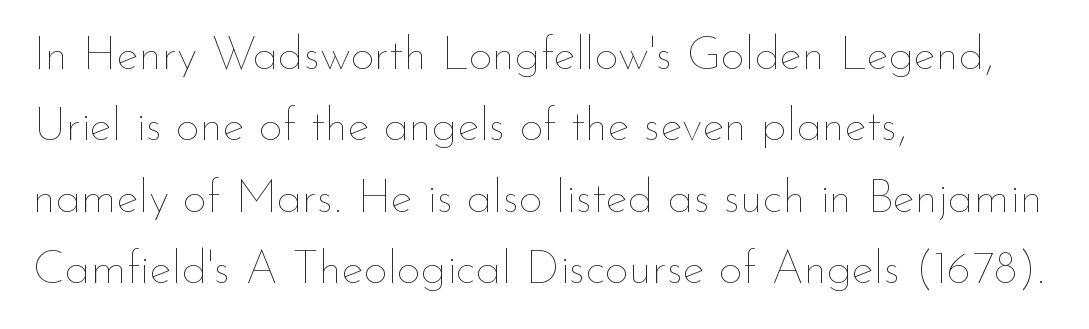
Each stroke keeps to a modest, everyday thickness or less. You could not count columns in this text — the font is proportionally spaced. Does the copy run flush right? No — it runs flush left. Style check: upright. Interline gaps are of average width in this sample. A bare baseline throughout the passage.
